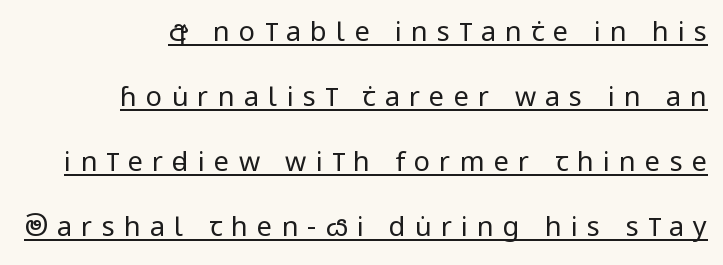
The image shows 27 px text type, upright; set right-aligned, loose line spacing (2.41x), unusually wide letter spacing (+0.34 em), underlined.
